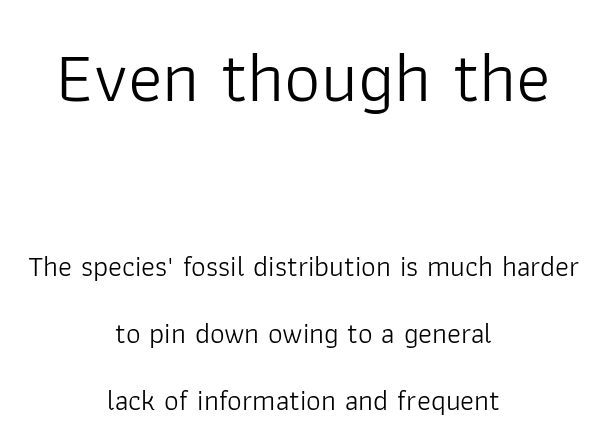
Q: Is the text bold? A: No.
Q: Is the text italic (slanted)? A: No, it is upright.
Q: Is the typeface a serif or a sans-serif typeface? A: Sans-serif.
Q: Is the text underlined? A: No.
Q: How is the paragraph aligned? A: Centered.
Q: Is the spacing between letters normal or unusually wide? A: Normal.
Q: Is the spacing between lines tight, normal or loose? A: Loose.
Q: Which block of text is set in a larger size, the first (top) or the second (bottom)? A: The first (top) one.
Q: Width (condensed, normal, or wide)? A: Normal.
Q: Stroke contrast? A: Low.
Q: x-height? A: Medium.
Q: Monospaced? A: No.
